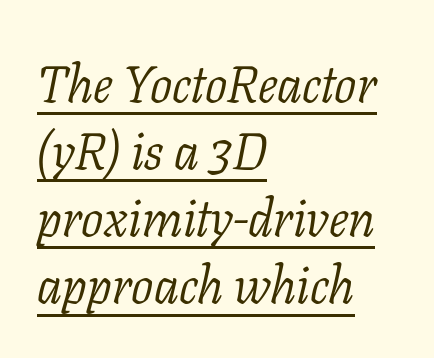
Q: Is the text bold? A: No.
Q: Is the text italic (slanted)? A: Yes, it leans right by about 11 degrees.
Q: Is the typeface a serif or a sans-serif typeface? A: Serif.
Q: Is the text underlined? A: Yes.
Q: How is the paragraph aligned? A: Left-aligned.
Q: Is the spacing between letters normal or unusually wide? A: Normal.
Q: Is the spacing between lines tight, normal or loose? A: Normal.
Q: Width (condensed, normal, or wide)? A: Normal.
Q: Stroke contrast? A: Low.
Q: x-height? A: Medium.
Q: Monospaced? A: No.
